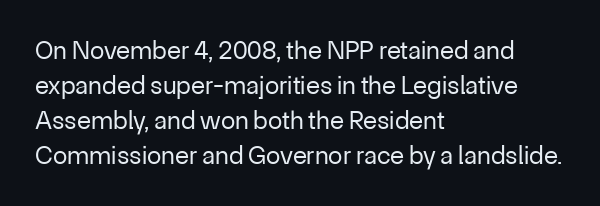
The image shows 26 px text type, upright; set left-aligned, normal line spacing (1.34x), normal letter spacing, not underlined.
